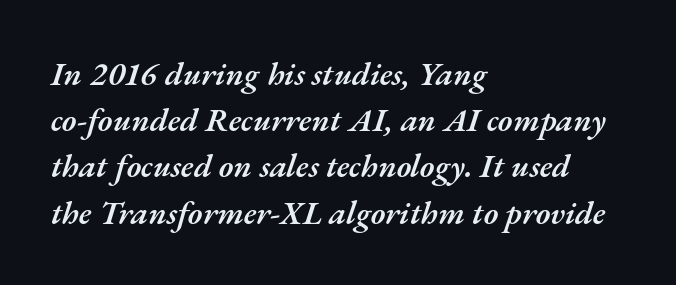
{"italic": "yes", "lean": "right", "slant_degrees": 17, "bold": "semi", "weight": "semibold", "width": "normal", "stroke_contrast": "medium", "x_height": "small", "monospaced": "no", "underline": "no", "align": "left", "line_spacing": "normal", "line_spacing_ratio": 1.4, "letter_spacing": "normal", "letter_spacing_em": 0.0, "glyph_px": 33}
